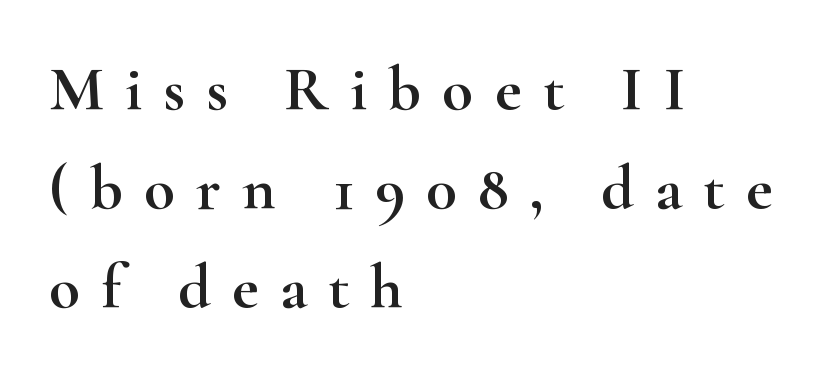
{"serif": "yes", "italic": "no", "width": "wide", "stroke_contrast": "high", "x_height": "small", "monospaced": "no", "underline": "no", "align": "left", "line_spacing": "normal", "line_spacing_ratio": 1.55, "letter_spacing": "wide", "letter_spacing_em": 0.33, "glyph_px": 64}
